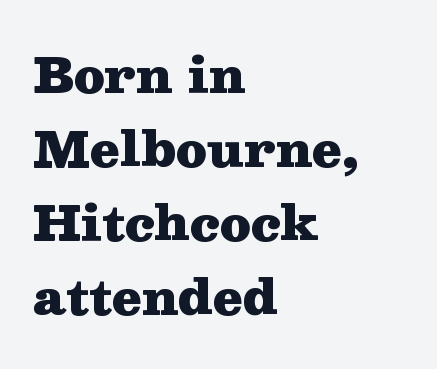
{"serif": "yes", "italic": "no", "bold": "yes", "weight": "heavy", "width": "wide", "stroke_contrast": "medium", "x_height": "medium", "monospaced": "no", "underline": "no", "align": "left", "line_spacing": "normal", "line_spacing_ratio": 1.54, "letter_spacing": "normal", "letter_spacing_em": 0.0, "glyph_px": 48}
